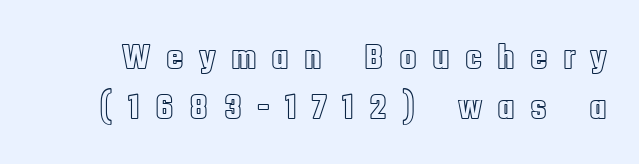
The image shows 36 px condensed type, upright; set normal line spacing (1.39x), unusually wide letter spacing (+0.42 em), not underlined; a large x-height.
